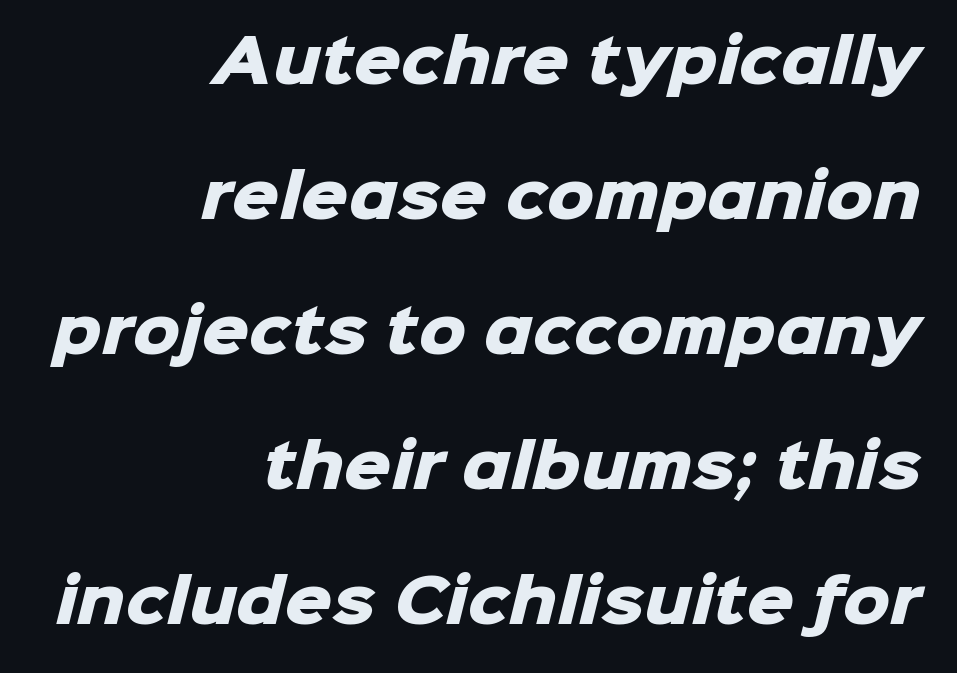
The image shows 59 px heavy sans-serif type; set right-aligned, loose line spacing (2.29x), normal letter spacing, not underlined; low stroke contrast and a medium x-height.
